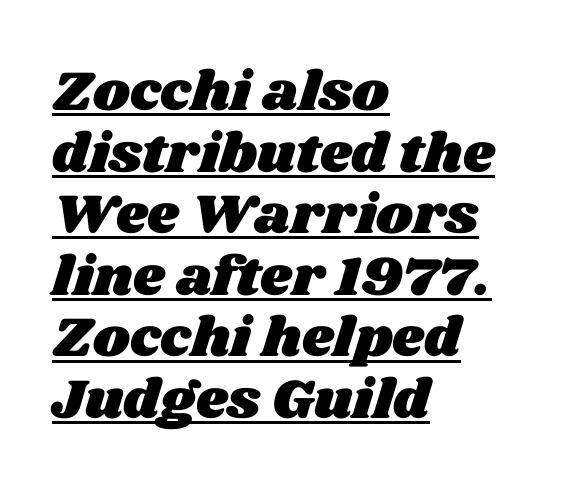
Descenders here cross a horizontal rule under the line. Observe the ordinary spacing: letters are neighbours, not strangers. The face used here is proportionally spaced, like ordinary book or web type. Horizontal bands of white between lines are thin slivers.
